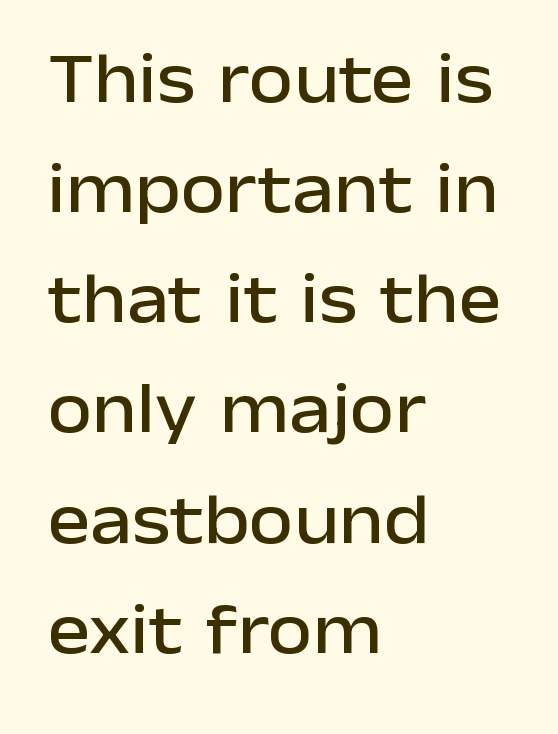
Character widths vary here, with narrow letters taking less room than wide ones. The rendering keeps characters at their native spacing. The type family on display is of the sans-serif kind. Posture: upright roman.
